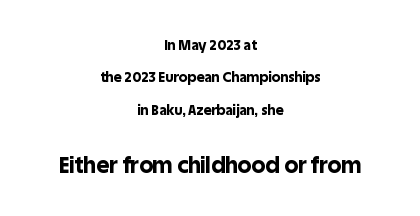
Default kerning and tracking; the words read as compact shapes. Neither beginnings nor endings align; midpoints do. Is the lower block the larger one? Yes — the lower block carries the bigger type. Bare-footed words on every line. If you drew a line through each stem, it would be perfectly vertical. A great deal of white space separates one row of letters from the next.
